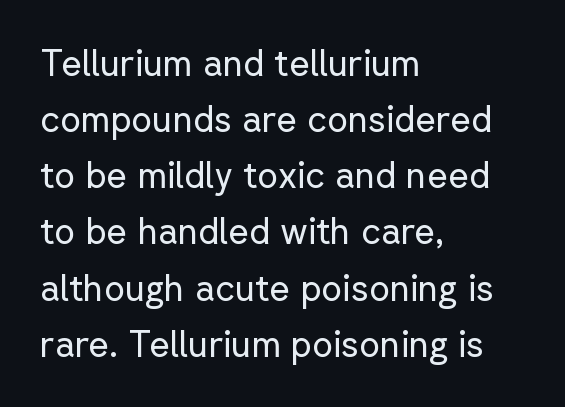
The passage shown is typed in a proportional face where columns would drift. The face used here is a sans, in the tradition of grotesques and geometrics. Each line starts at the same left margin while the right side varies. Ascenders rise straight up at ninety degrees.
